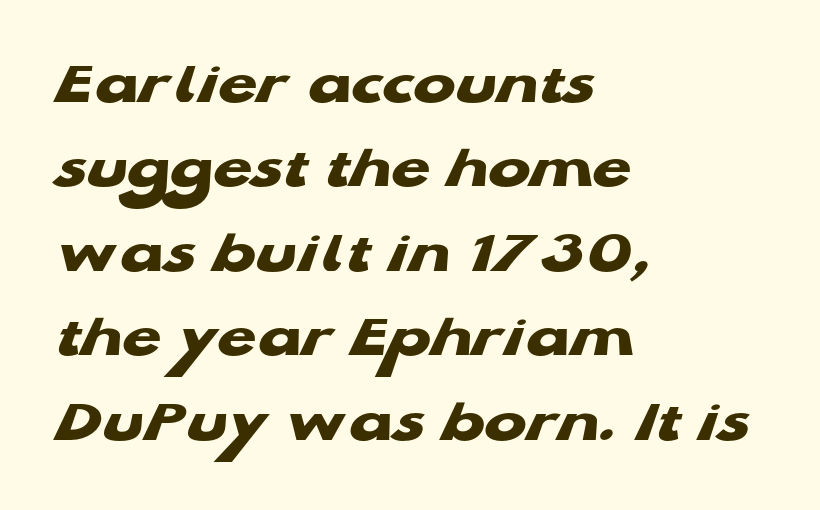
{"serif": "no", "bold": "yes", "weight": "heavy", "width": "wide", "stroke_contrast": "low", "x_height": "medium", "monospaced": "no", "underline": "no", "align": "left", "line_spacing": "normal", "line_spacing_ratio": 1.34, "letter_spacing": "normal", "letter_spacing_em": 0.0, "glyph_px": 63}
